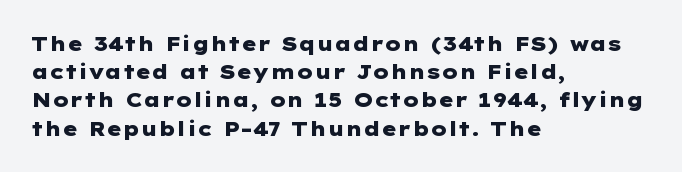
Q: Is the text bold? A: Yes.
Q: Is the text italic (slanted)? A: No, it is upright.
Q: Is the text underlined? A: No.
Q: How is the paragraph aligned? A: Left-aligned.
Q: Is the spacing between letters normal or unusually wide? A: Normal.
Q: Is the spacing between lines tight, normal or loose? A: Normal.
